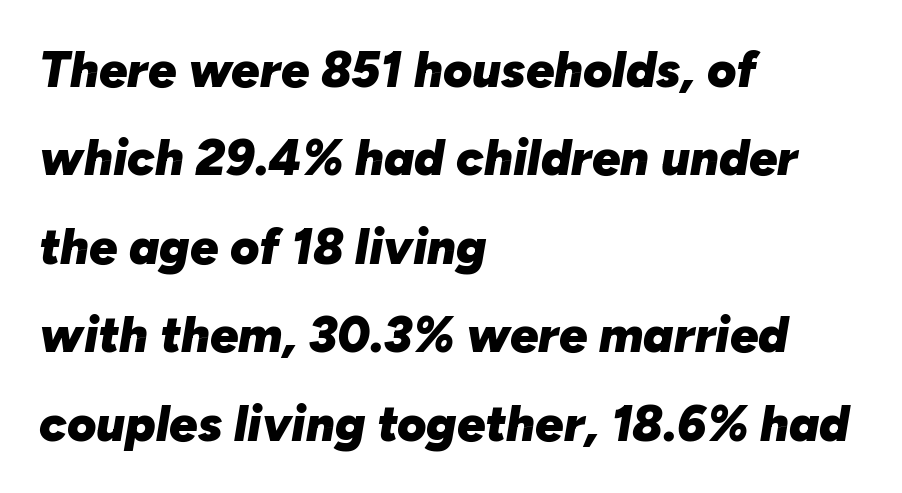
Q: Is the text bold? A: Yes.
Q: Is the text italic (slanted)? A: Yes, it leans right by about 10 degrees.
Q: Is the text underlined? A: No.
Q: How is the paragraph aligned? A: Left-aligned.
Q: Is the spacing between letters normal or unusually wide? A: Normal.
Q: Width (condensed, normal, or wide)? A: Normal.
Q: Stroke contrast? A: Low.
Q: x-height? A: Medium.
Q: Monospaced? A: No.
